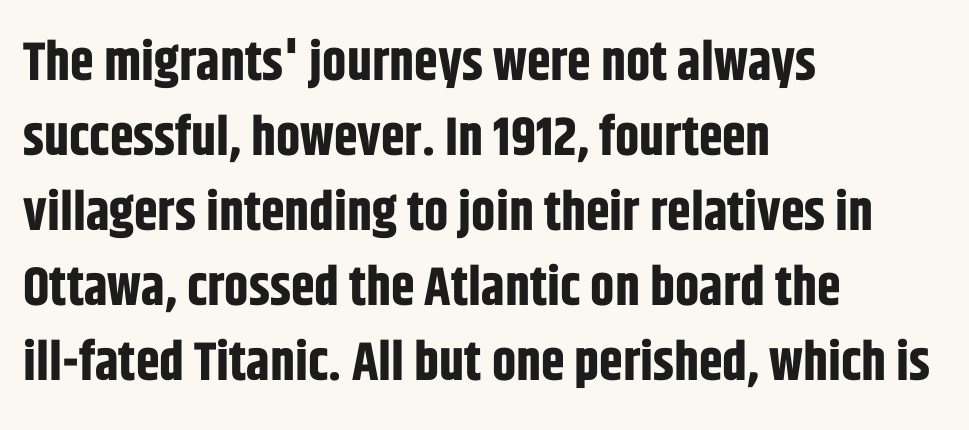
Q: Is the text bold? A: Yes.
Q: Is the text italic (slanted)? A: No, it is upright.
Q: Is the typeface a serif or a sans-serif typeface? A: Sans-serif.
Q: Is the text underlined? A: No.
Q: How is the paragraph aligned? A: Left-aligned.
Q: Is the spacing between letters normal or unusually wide? A: Normal.
Q: Is the spacing between lines tight, normal or loose? A: Normal.
Q: Width (condensed, normal, or wide)? A: Condensed.
Q: Stroke contrast? A: Low.
Q: x-height? A: Large.
Q: Monospaced? A: No.
